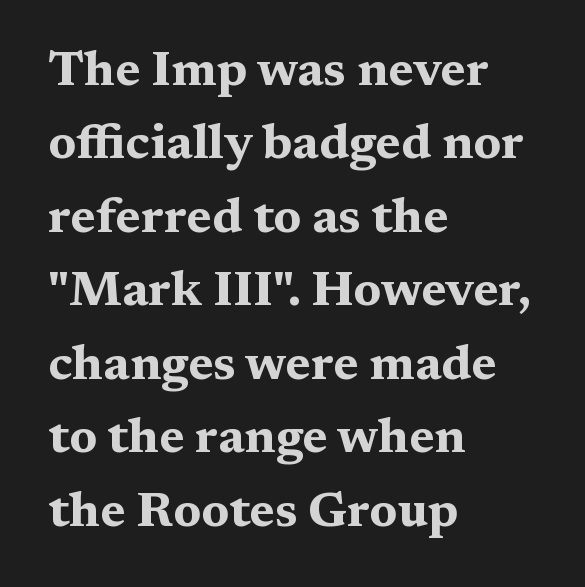
Caption: bold face, heavy strokes. The letters advance in unequal steps, a hallmark of proportional type. Check under the words: just untouched page. What stands out about the letter spacing? Nothing — it is the standard amount. This is the regular roman posture of the typeface. Horizontal bands of white between lines are of average thickness.
